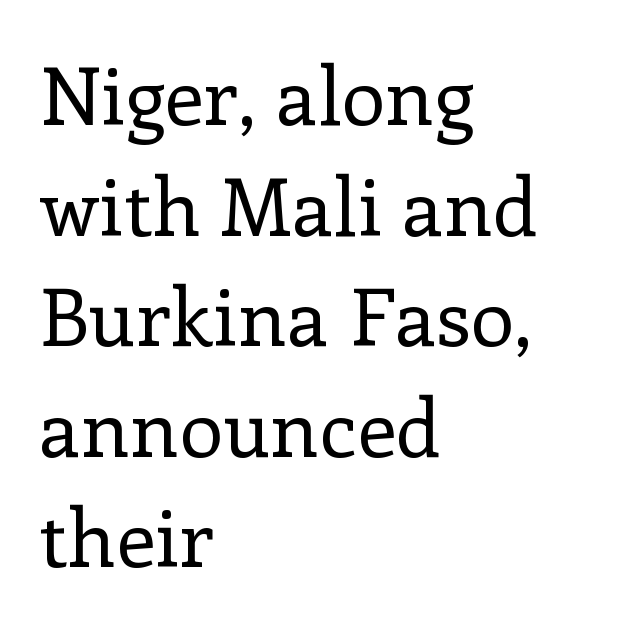
Q: Is the text bold? A: No.
Q: Is the text italic (slanted)? A: No, it is upright.
Q: Is the typeface a serif or a sans-serif typeface? A: Serif.
Q: Is the text underlined? A: No.
Q: How is the paragraph aligned? A: Left-aligned.
Q: Is the spacing between letters normal or unusually wide? A: Normal.
Q: Is the spacing between lines tight, normal or loose? A: Normal.
Q: Width (condensed, normal, or wide)? A: Normal.
Q: Stroke contrast? A: Low.
Q: x-height? A: Medium.
Q: Monospaced? A: No.
